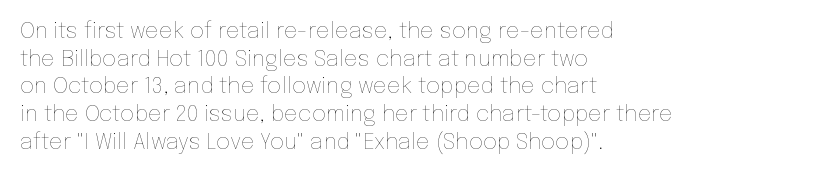
{"italic": "no", "bold": "no", "underline": "no", "align": "left", "line_spacing": "normal", "line_spacing_ratio": 1.26, "letter_spacing": "normal", "letter_spacing_em": 0.0, "glyph_px": 22}
